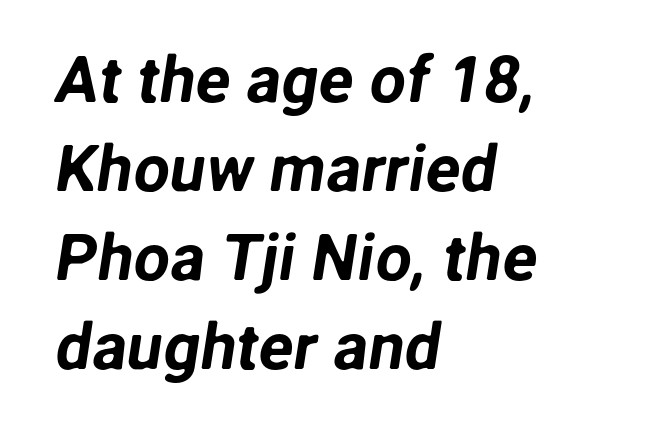
{"serif": "no", "width": "normal", "stroke_contrast": "low", "x_height": "medium", "monospaced": "no", "underline": "no", "align": "left", "line_spacing": "normal", "line_spacing_ratio": 1.37, "letter_spacing": "normal", "letter_spacing_em": 0.0, "glyph_px": 65}
